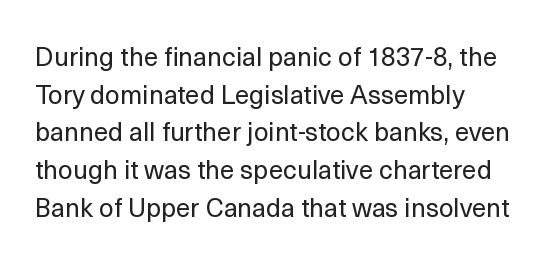
{"italic": "no", "bold": "no", "underline": "no", "align": "left", "line_spacing": "normal", "line_spacing_ratio": 1.45, "letter_spacing": "normal", "letter_spacing_em": 0.0, "glyph_px": 26}
